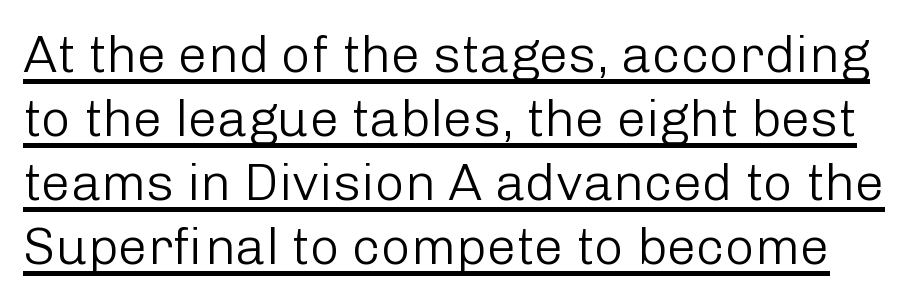
{"serif": "no", "italic": "no", "bold": "no", "weight": "light", "width": "normal", "stroke_contrast": "low", "x_height": "medium", "monospaced": "no", "underline": "yes", "line_spacing_ratio": 1.23, "letter_spacing": "normal", "letter_spacing_em": 0.0, "glyph_px": 52}
